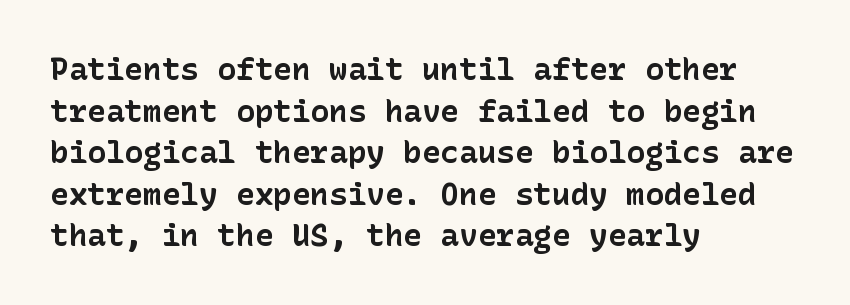
{"serif": "no", "italic": "no", "bold": "yes", "weight": "bold", "width": "normal", "stroke_contrast": "low", "x_height": "medium", "underline": "no", "align": "left", "line_spacing": "normal", "line_spacing_ratio": 1.34, "letter_spacing": "normal", "letter_spacing_em": 0.0, "glyph_px": 31}
